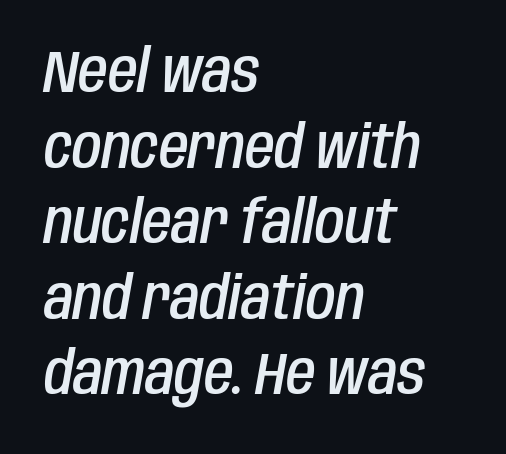
{"italic": "yes", "lean": "right", "slant_degrees": 10, "bold": "semi", "weight": "semibold", "width": "condensed", "stroke_contrast": "low", "x_height": "large", "monospaced": "no", "underline": "no", "align": "left", "line_spacing": "normal", "line_spacing_ratio": 1.26, "letter_spacing": "normal", "letter_spacing_em": 0.0, "glyph_px": 60}
